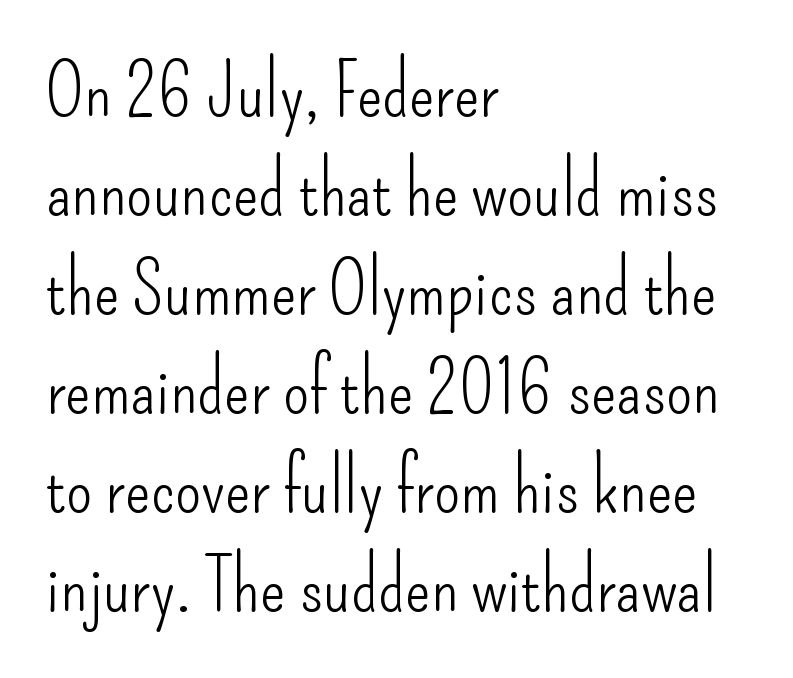
The image shows 75 px light, condensed sans-serif type, upright; set left-aligned, normal line spacing (1.32x), normal letter spacing, not underlined; low stroke contrast and a small x-height.
